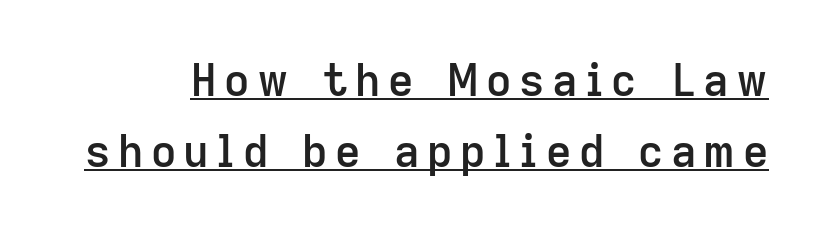
The image shows 44 px semibold sans-serif type, upright; set normal line spacing (1.62x), underlined; low stroke contrast and a medium x-height.
